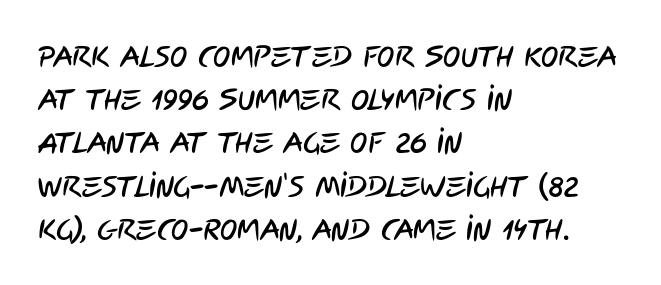
Q: Is the typeface a serif or a sans-serif typeface? A: Sans-serif.
Q: Is the text underlined? A: No.
Q: How is the paragraph aligned? A: Left-aligned.
Q: Is the spacing between letters normal or unusually wide? A: Normal.
Q: Is the spacing between lines tight, normal or loose? A: Normal.
Q: Width (condensed, normal, or wide)? A: Condensed.
Q: Stroke contrast? A: Low.
Q: x-height? A: Large.
Q: Monospaced? A: No.
